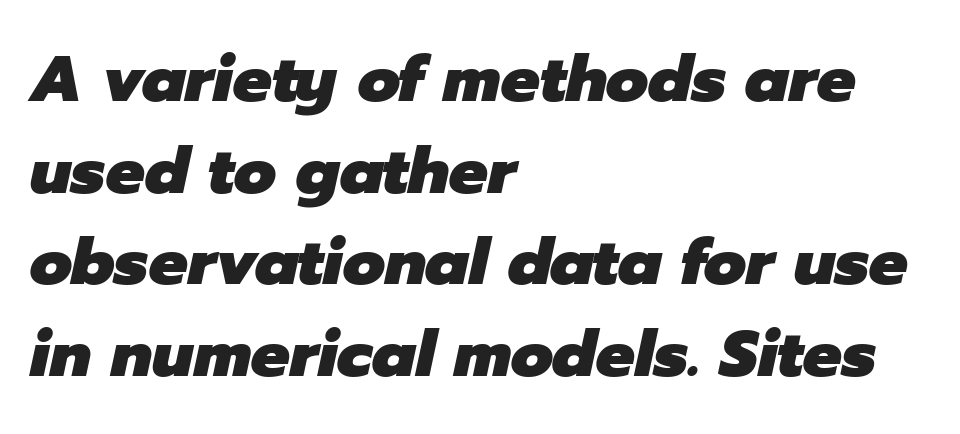
Q: Is the text bold? A: Yes.
Q: Is the text italic (slanted)? A: Yes, it leans right by about 12 degrees.
Q: Is the text underlined? A: No.
Q: How is the paragraph aligned? A: Left-aligned.
Q: Is the spacing between letters normal or unusually wide? A: Normal.
Q: Is the spacing between lines tight, normal or loose? A: Normal.
Q: Width (condensed, normal, or wide)? A: Normal.
Q: Stroke contrast? A: Low.
Q: x-height? A: Medium.
Q: Monospaced? A: No.
